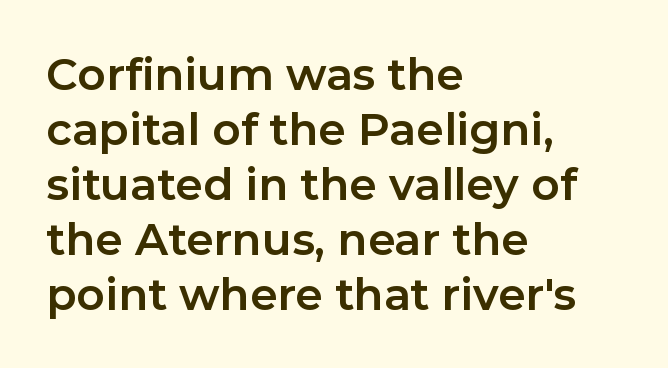
The image shows 44 px bold sans-serif type, upright; set left-aligned, normal line spacing (1.25x), normal letter spacing, not underlined; low stroke contrast and a medium x-height.
